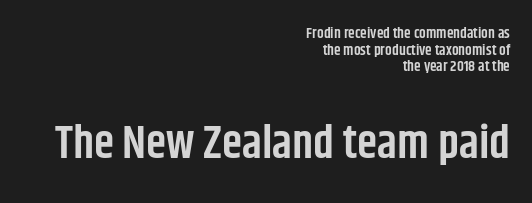
A flush-right, rag-left setting is used for this passage. The block of text is dense from top to bottom, with scant space between rows. Here the designer chose a conventional face with non-uniform glyph widths. No feet cap the strokes, marking this as sans-serif type. Block two is the big one; block one sits smaller above it.
